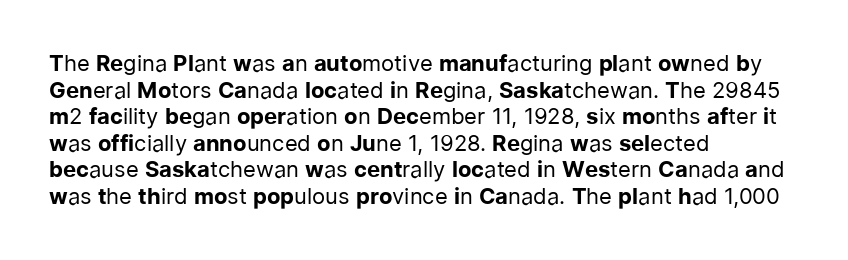
{"italic": "no", "bold": "no", "underline": "no", "align": "left", "line_spacing_ratio": 1.21, "letter_spacing": "normal", "letter_spacing_em": 0.0, "glyph_px": 22}
